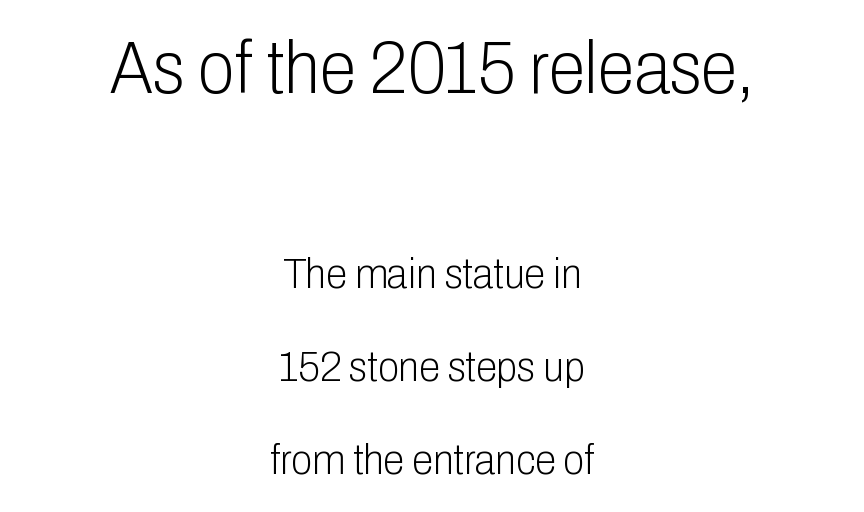
Q: Is the text bold? A: No.
Q: Is the text italic (slanted)? A: No, it is upright.
Q: Is the typeface a serif or a sans-serif typeface? A: Sans-serif.
Q: Is the text underlined? A: No.
Q: How is the paragraph aligned? A: Centered.
Q: Is the spacing between letters normal or unusually wide? A: Normal.
Q: Is the spacing between lines tight, normal or loose? A: Loose.
Q: Which block of text is set in a larger size, the first (top) or the second (bottom)? A: The first (top) one.
Q: Width (condensed, normal, or wide)? A: Condensed.
Q: Stroke contrast? A: Low.
Q: x-height? A: Medium.
Q: Monospaced? A: No.
